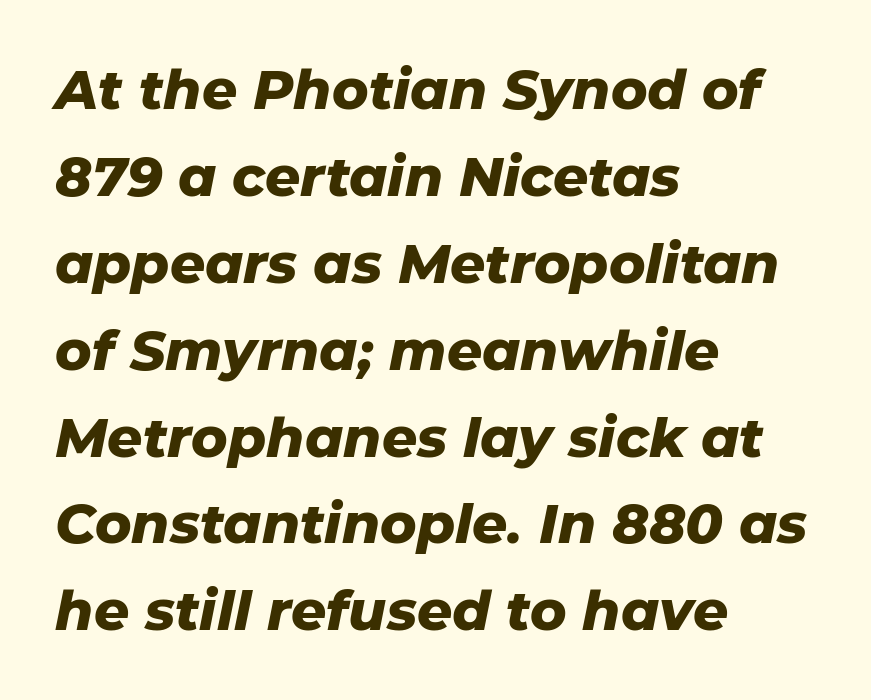
Q: Is the text bold? A: Yes.
Q: Is the text italic (slanted)? A: Yes, it leans right by about 11 degrees.
Q: Is the text underlined? A: No.
Q: How is the paragraph aligned? A: Left-aligned.
Q: Is the spacing between letters normal or unusually wide? A: Normal.
Q: Is the spacing between lines tight, normal or loose? A: Normal.
Q: Width (condensed, normal, or wide)? A: Normal.
Q: Stroke contrast? A: Low.
Q: x-height? A: Medium.
Q: Monospaced? A: No.
